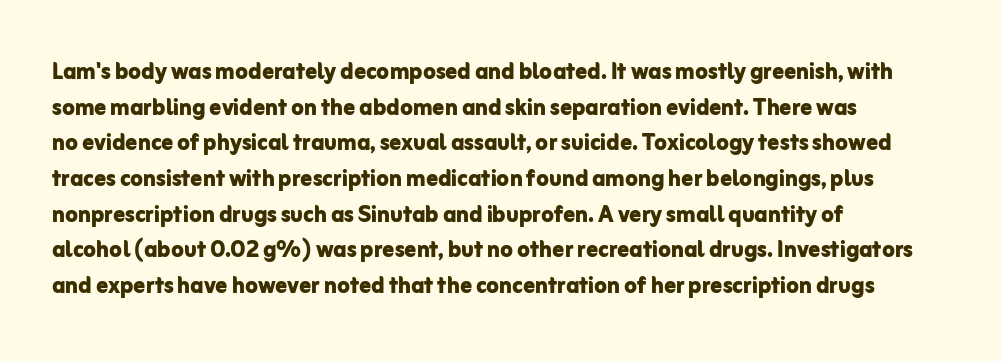
The image shows 29 px bold sans-serif type, upright; set left-aligned, line spacing 1.23x, normal letter spacing, not underlined; low stroke contrast and a medium x-height.
